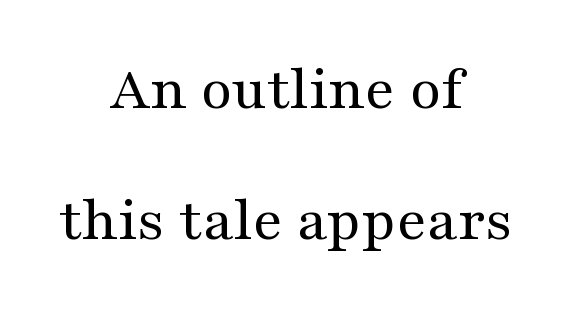
Q: Is the text bold? A: No.
Q: Is the text italic (slanted)? A: No, it is upright.
Q: Is the typeface a serif or a sans-serif typeface? A: Serif.
Q: Is the text underlined? A: No.
Q: How is the paragraph aligned? A: Centered.
Q: Is the spacing between letters normal or unusually wide? A: Normal.
Q: Is the spacing between lines tight, normal or loose? A: Loose.
Q: Width (condensed, normal, or wide)? A: Wide.
Q: Stroke contrast? A: Medium.
Q: x-height? A: Medium.
Q: Monospaced? A: No.
